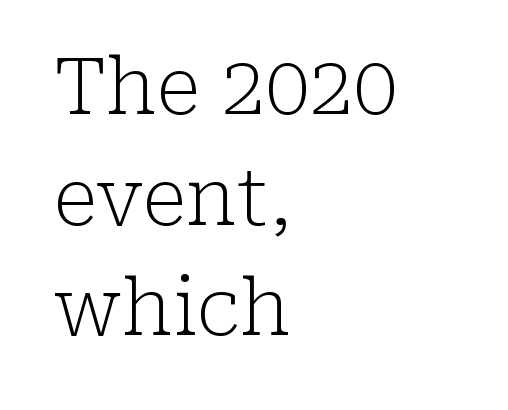
{"serif": "yes", "italic": "no", "bold": "no", "weight": "light", "width": "normal", "stroke_contrast": "low", "x_height": "medium", "monospaced": "no", "underline": "no", "align": "left", "line_spacing": "normal", "line_spacing_ratio": 1.4, "letter_spacing": "normal", "letter_spacing_em": 0.0, "glyph_px": 79}
